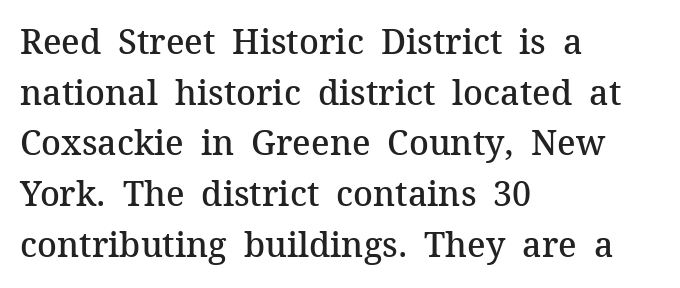
The image shows 34 px semibold serif type, upright; set left-aligned, normal line spacing (1.49x), normal letter spacing, not underlined; medium stroke contrast and a medium x-height.
